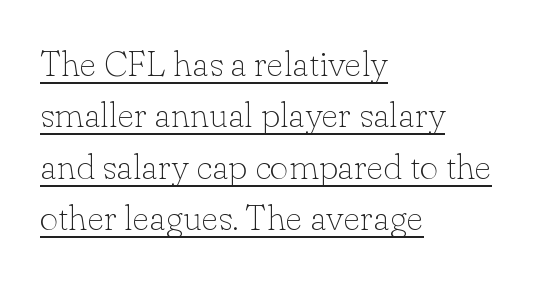
Q: Is the text bold? A: No.
Q: Is the text italic (slanted)? A: No, it is upright.
Q: Is the typeface a serif or a sans-serif typeface? A: Serif.
Q: Is the text underlined? A: Yes.
Q: How is the paragraph aligned? A: Left-aligned.
Q: Is the spacing between letters normal or unusually wide? A: Normal.
Q: Is the spacing between lines tight, normal or loose? A: Normal.
Q: Width (condensed, normal, or wide)? A: Normal.
Q: Stroke contrast? A: Low.
Q: x-height? A: Small.
Q: Monospaced? A: No.
